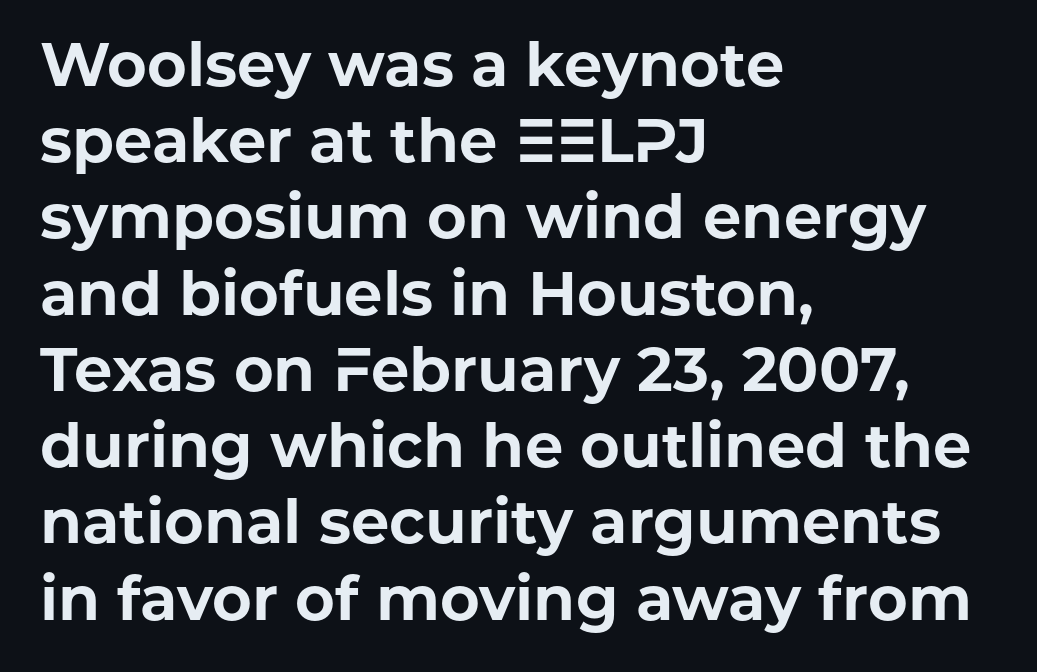
Descenders are the only things crossing below the line. This is roman type, the default non-slanted kind. This sample is left-justified, so line endings fall wherever the words run out. Honestly, the letter spacing is just normal — you wouldn't notice it. The designer went with a sans here, leaving each stem footless. Character widths vary here, with narrow letters taking less room than wide ones.
